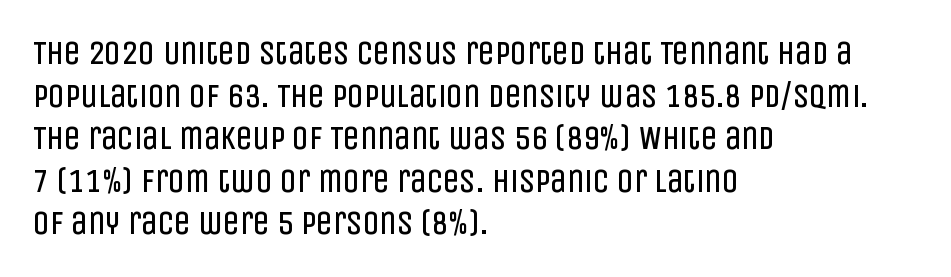
{"serif": "no", "italic": "no", "bold": "no", "weight": "regular", "width": "condensed", "stroke_contrast": "low", "x_height": "large", "monospaced": "no", "underline": "no", "align": "left", "line_spacing": "normal", "line_spacing_ratio": 1.29, "letter_spacing": "normal", "letter_spacing_em": 0.0, "glyph_px": 33}
